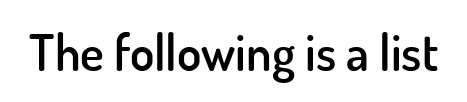
The image shows 50 px semibold sans-serif type, upright; set normal letter spacing, not underlined; low stroke contrast and a small x-height.
